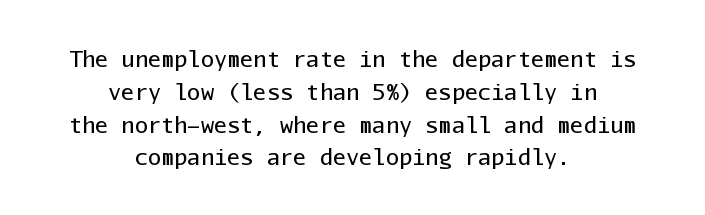
Q: Is the text bold? A: No.
Q: Is the text italic (slanted)? A: No, it is upright.
Q: Is the text underlined? A: No.
Q: How is the paragraph aligned? A: Centered.
Q: Is the spacing between letters normal or unusually wide? A: Normal.
Q: Is the spacing between lines tight, normal or loose? A: Normal.
